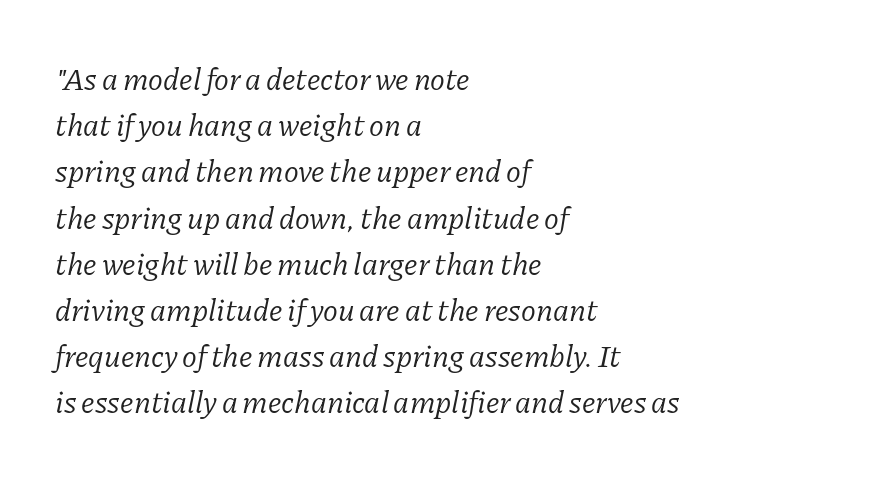
Heaviness? Minimal to ordinary, like unemphasized prose. Type without underlining. An italicized treatment has been applied to the whole sample. The characters display serif detailing at their extremities. Is the block centered? No — it sits flush against the left margin. These lines sit exactly where default settings would place them.
